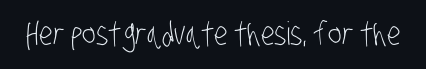
The image shows 32 px light, condensed sans-serif type; set normal letter spacing, not underlined; low stroke contrast and a large x-height.
